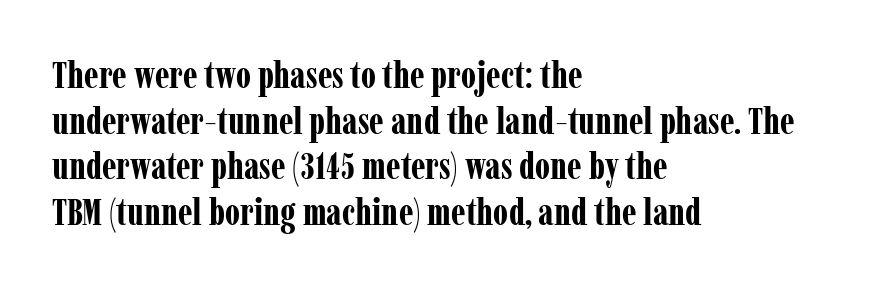
Q: Is the text bold? A: Yes.
Q: Is the text italic (slanted)? A: No, it is upright.
Q: Is the typeface a serif or a sans-serif typeface? A: Serif.
Q: Is the text underlined? A: No.
Q: How is the paragraph aligned? A: Left-aligned.
Q: Is the spacing between letters normal or unusually wide? A: Normal.
Q: Width (condensed, normal, or wide)? A: Condensed.
Q: Stroke contrast? A: Low.
Q: x-height? A: Medium.
Q: Monospaced? A: No.
